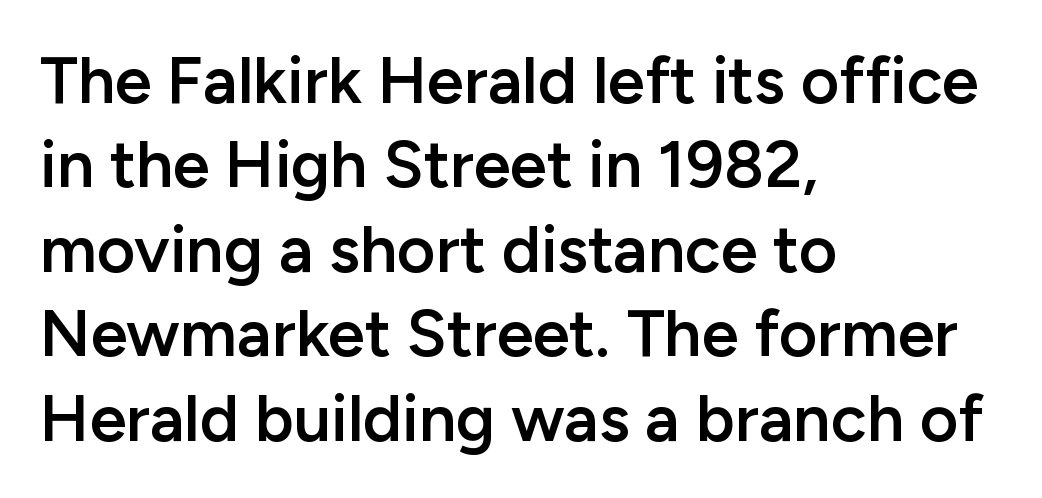
Q: Is the text bold? A: Semi-bold.
Q: Is the text italic (slanted)? A: No, it is upright.
Q: Is the typeface a serif or a sans-serif typeface? A: Sans-serif.
Q: Is the text underlined? A: No.
Q: How is the paragraph aligned? A: Left-aligned.
Q: Is the spacing between letters normal or unusually wide? A: Normal.
Q: Is the spacing between lines tight, normal or loose? A: Normal.
Q: Width (condensed, normal, or wide)? A: Normal.
Q: Stroke contrast? A: Low.
Q: x-height? A: Medium.
Q: Monospaced? A: No.
